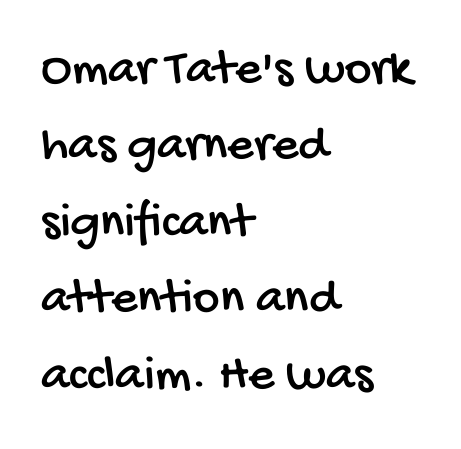
If you drew a ruler down the left edge, every line would touch it. The vertical gap from one line to the next is medium. The rendering uses natural spacing where letterforms have individual widths. Tracking here is standard; glyphs follow each other at the usual distance. I'd call this a sans setting — the letters go barefoot.
